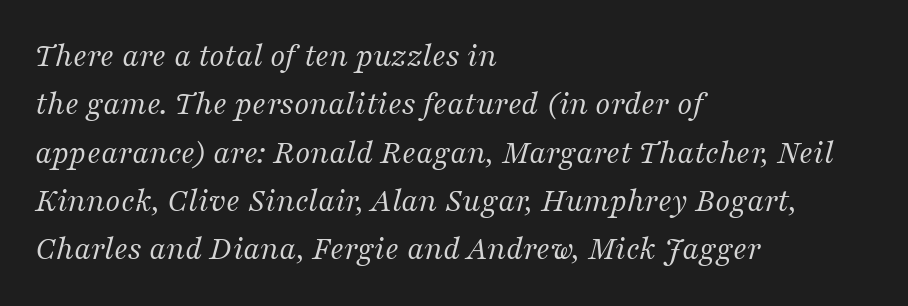
Q: Is the text bold? A: No.
Q: Is the text italic (slanted)? A: Yes, it leans right by about 16 degrees.
Q: Is the typeface a serif or a sans-serif typeface? A: Serif.
Q: Is the text underlined? A: No.
Q: How is the paragraph aligned? A: Left-aligned.
Q: Is the spacing between letters normal or unusually wide? A: Normal.
Q: Is the spacing between lines tight, normal or loose? A: Normal.
Q: Width (condensed, normal, or wide)? A: Normal.
Q: Stroke contrast? A: Medium.
Q: x-height? A: Medium.
Q: Monospaced? A: No.
